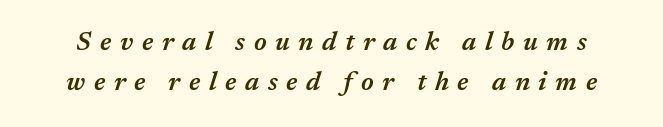
{"italic": "yes", "lean": "right", "slant_degrees": 17, "bold": "semi", "underline": "no", "line_spacing": "normal", "line_spacing_ratio": 1.52, "letter_spacing": "wide", "letter_spacing_em": 0.33, "glyph_px": 26}
